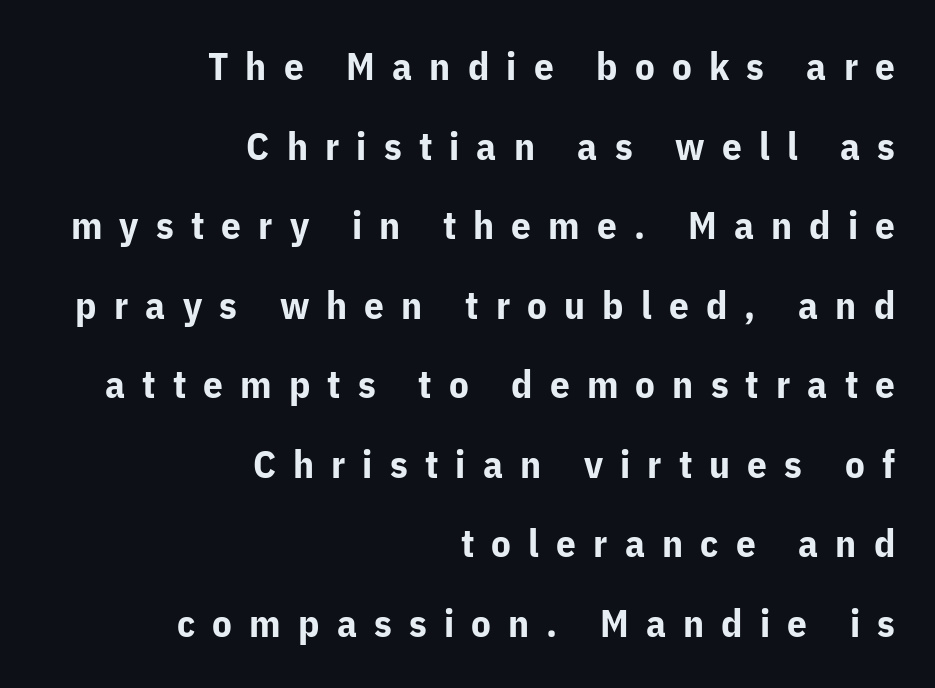
{"serif": "no", "italic": "no", "bold": "yes", "weight": "bold", "width": "normal", "stroke_contrast": "low", "x_height": "medium", "monospaced": "no", "underline": "no", "align": "right", "line_spacing": "loose", "line_spacing_ratio": 2.04, "letter_spacing": "wide", "letter_spacing_em": 0.44, "glyph_px": 39}
